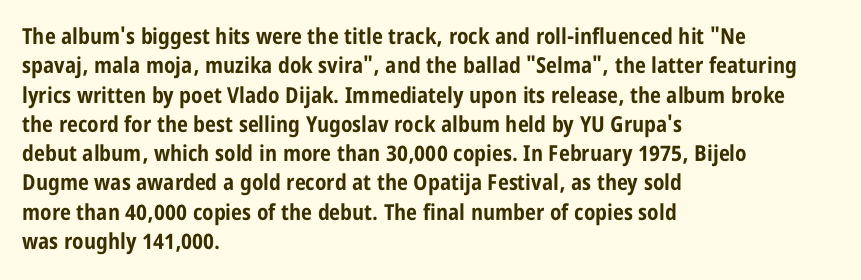
Every character sits straight up, as roman type does. Visually the block forms a straight wall on the left and a jagged coastline on the right. I'd describe the lettering as bold — thick and assertive. Unmarked baselines from the first word to the last.
